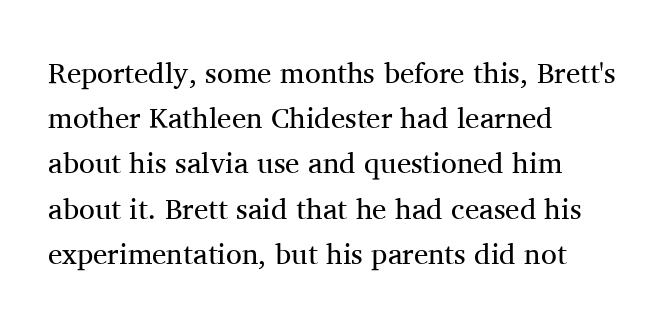
Q: Is the text bold? A: No.
Q: Is the text italic (slanted)? A: No, it is upright.
Q: Is the typeface a serif or a sans-serif typeface? A: Serif.
Q: Is the text underlined? A: No.
Q: How is the paragraph aligned? A: Left-aligned.
Q: Is the spacing between letters normal or unusually wide? A: Normal.
Q: Is the spacing between lines tight, normal or loose? A: Normal.
Q: Width (condensed, normal, or wide)? A: Normal.
Q: Stroke contrast? A: Medium.
Q: x-height? A: Medium.
Q: Monospaced? A: No.
